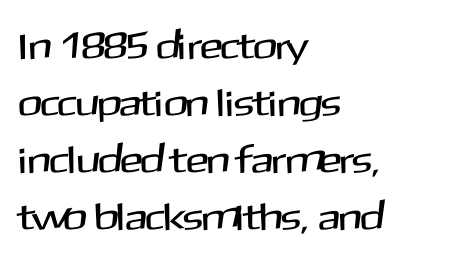
Q: Is the text italic (slanted)? A: No, it is upright.
Q: Is the typeface a serif or a sans-serif typeface? A: Sans-serif.
Q: Is the text underlined? A: No.
Q: How is the paragraph aligned? A: Left-aligned.
Q: Is the spacing between letters normal or unusually wide? A: Normal.
Q: Is the spacing between lines tight, normal or loose? A: Normal.
Q: Width (condensed, normal, or wide)? A: Normal.
Q: Stroke contrast? A: Medium.
Q: x-height? A: Medium.
Q: Monospaced? A: No.
